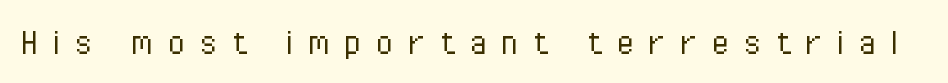
{"serif": "no", "italic": "no", "bold": "no", "weight": "light", "width": "condensed", "stroke_contrast": "low", "x_height": "medium", "monospaced": "no", "underline": "no", "letter_spacing": "wide", "letter_spacing_em": 0.36, "glyph_px": 40}
